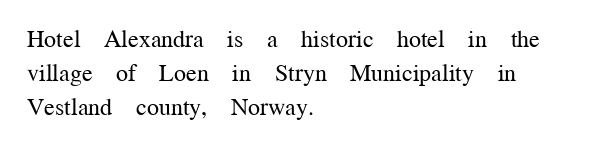
{"italic": "no", "bold": "no", "underline": "no", "align": "left", "line_spacing": "normal", "line_spacing_ratio": 1.42, "letter_spacing": "normal", "letter_spacing_em": 0.0, "glyph_px": 24}
